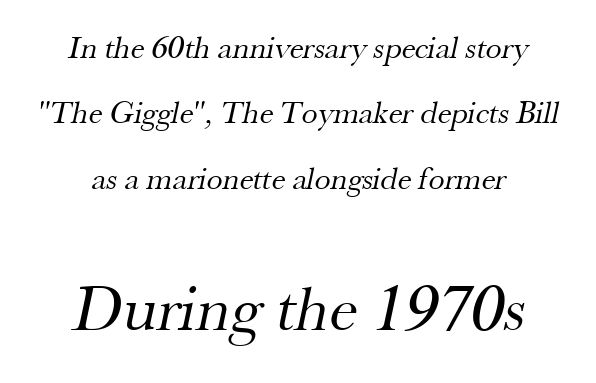
The image shows 65 px regular-weight serif type; set loose line spacing (2.04x), normal letter spacing, not underlined; the second (bottom) block is 2.03x larger; medium stroke contrast and a small x-height.
